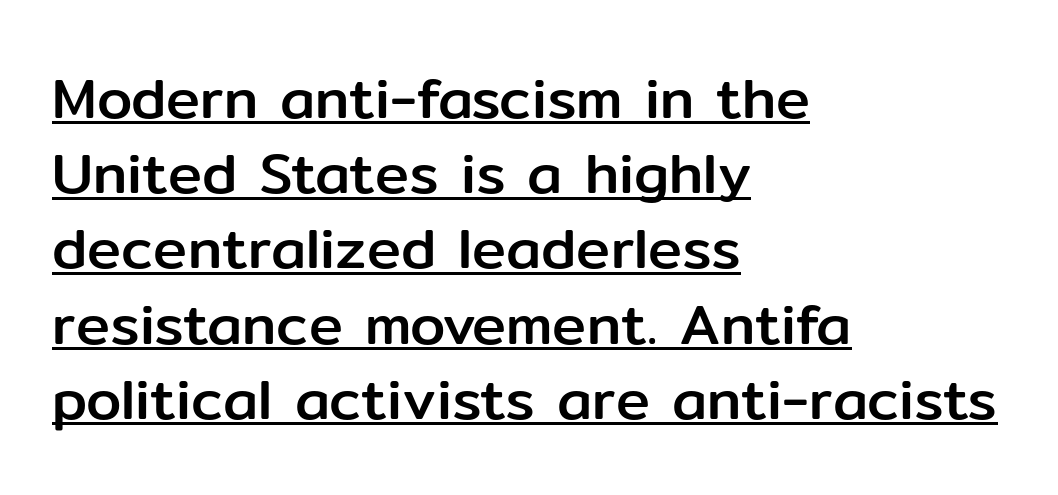
The image shows 57 px sans-serif type, upright; set left-aligned, normal line spacing (1.32x), normal letter spacing, underlined; low stroke contrast and a medium x-height.
